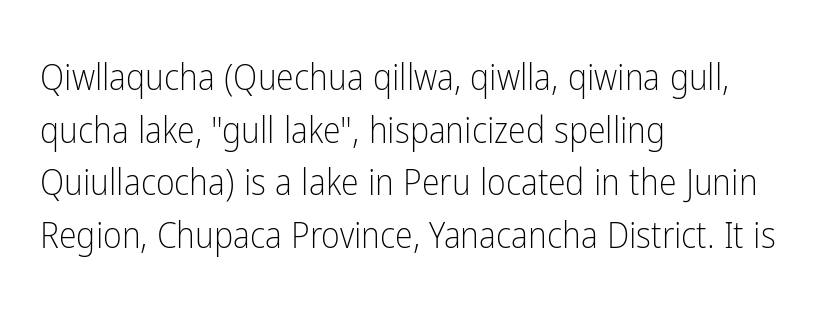
The image shows 36 px light, condensed sans-serif type, upright; set left-aligned, normal line spacing (1.46x), normal letter spacing, not underlined; low stroke contrast and a medium x-height.
